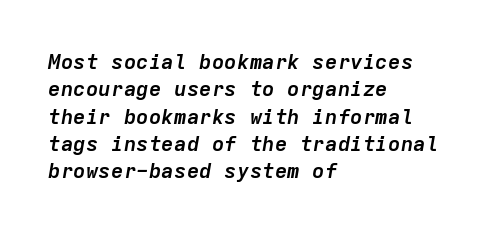
This is heavy type, rendered in bold. Inter-character spacing is left at the font's built-in metrics. Whoever set this chose a conventional vertical rhythm. There's an unmistakable incline to the writing here.
